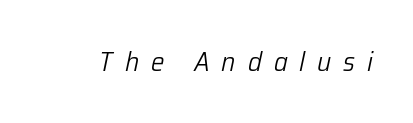
{"italic": "yes", "lean": "right", "slant_degrees": 12, "bold": "no", "underline": "no", "letter_spacing": "wide", "letter_spacing_em": 0.44, "glyph_px": 27}
